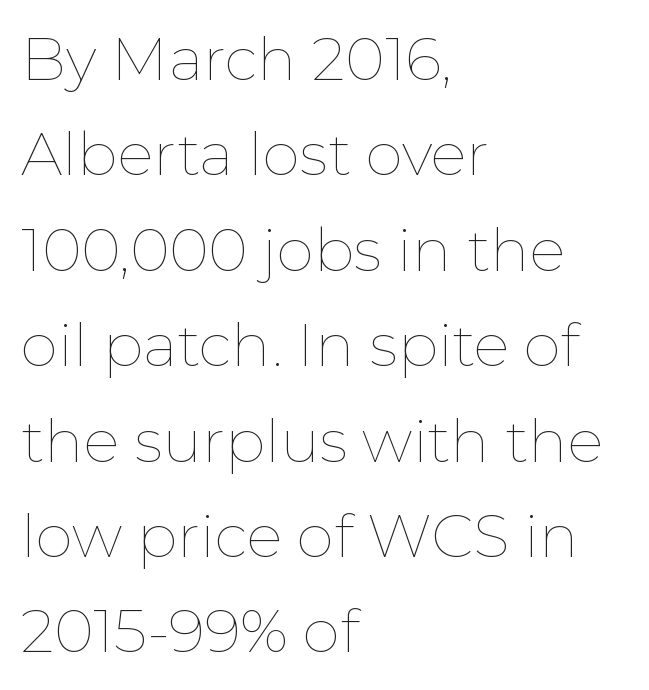
The image shows 60 px thin type, upright; set left-aligned, normal line spacing (1.59x), normal letter spacing, not underlined; low stroke contrast and a medium x-height.
